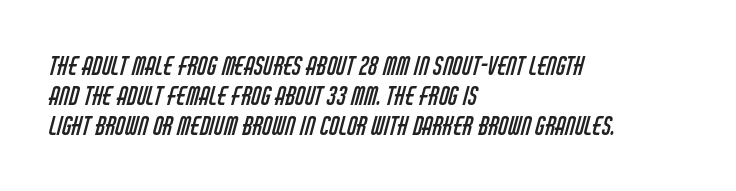
Q: Is the text bold? A: No.
Q: Is the text underlined? A: No.
Q: How is the paragraph aligned? A: Left-aligned.
Q: Is the spacing between letters normal or unusually wide? A: Normal.
